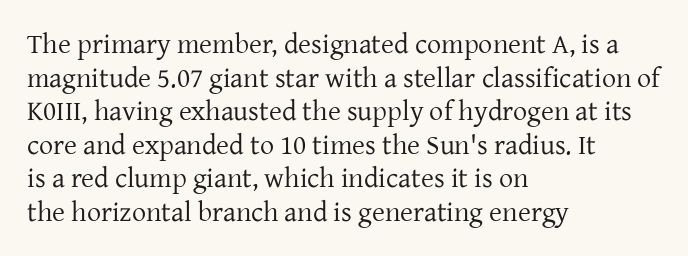
Q: Is the text bold? A: No.
Q: Is the text italic (slanted)? A: No, it is upright.
Q: Is the typeface a serif or a sans-serif typeface? A: Serif.
Q: Is the text underlined? A: No.
Q: How is the paragraph aligned? A: Left-aligned.
Q: Is the spacing between letters normal or unusually wide? A: Normal.
Q: Width (condensed, normal, or wide)? A: Normal.
Q: Stroke contrast? A: Low.
Q: x-height? A: Medium.
Q: Monospaced? A: No.
